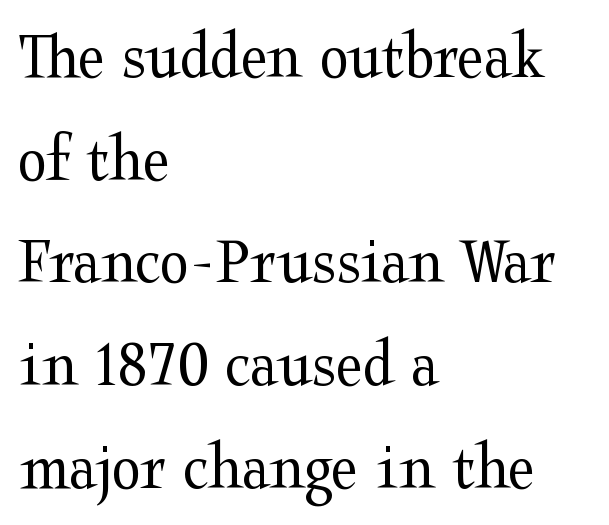
The image shows 68 px regular-weight, wide serif type, upright; set left-aligned, normal line spacing (1.51x), normal letter spacing, not underlined; medium stroke contrast and a medium x-height.
